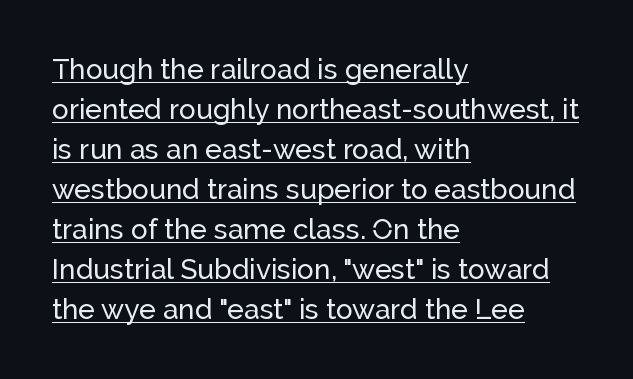
Classification — sans serif. This rendering features underlined lettering. A student would call this left alignment; a typographer would say flush left, rag right. Notice how the stems are strictly vertical — no italics here. The passage shown is typed in a proportional face where columns would drift.
